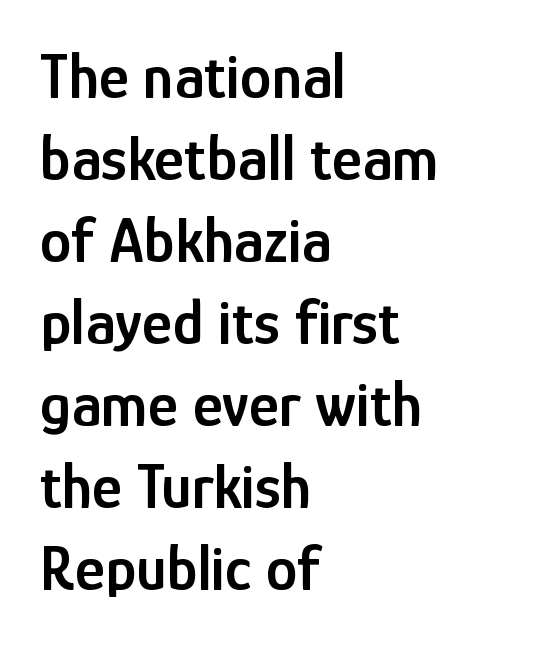
{"serif": "no", "italic": "no", "bold": "semi", "weight": "semibold", "width": "condensed", "stroke_contrast": "low", "x_height": "medium", "monospaced": "no", "underline": "no", "align": "left", "line_spacing": "normal", "line_spacing_ratio": 1.28, "letter_spacing": "normal", "letter_spacing_em": 0.0, "glyph_px": 64}
